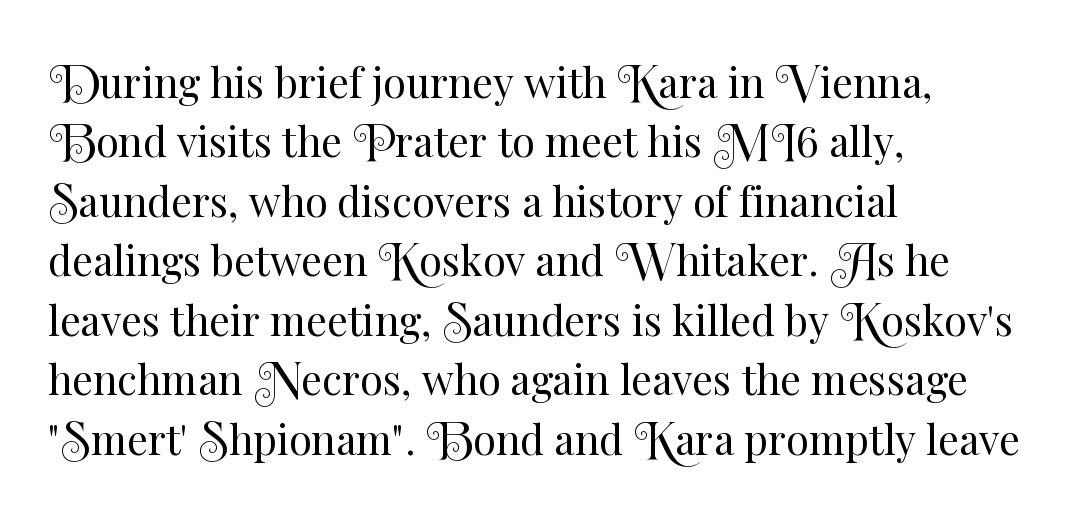
The image shows 41 px regular-weight type, upright; set left-aligned, normal line spacing (1.45x), normal letter spacing, not underlined; medium stroke contrast and a small x-height.
